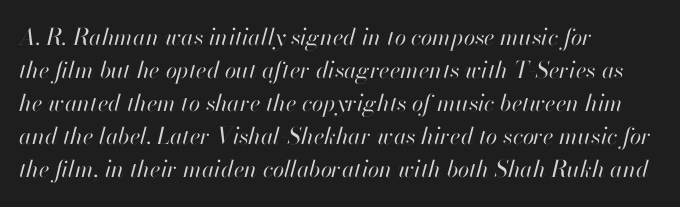
Q: Is the text bold? A: No.
Q: Is the text italic (slanted)? A: Yes, it leans right by about 13 degrees.
Q: Is the text underlined? A: No.
Q: How is the paragraph aligned? A: Left-aligned.
Q: Is the spacing between letters normal or unusually wide? A: Normal.
Q: Is the spacing between lines tight, normal or loose? A: Normal.
